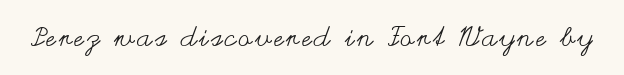
Q: Is the text bold? A: No.
Q: Is the text italic (slanted)? A: Yes.
Q: Is the text underlined? A: No.
